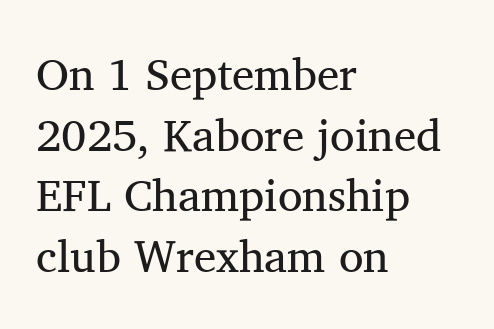
Every stem runs plumb, perpendicular to the baseline. Type style note: has serifs. The gaps between neighbouring characters are ordinary and unremarkable. Only glyphs here, with clear space below each row. The weight tops out at a normal text grade. Think of a printed novel: that variable character pitch is what you see here.
